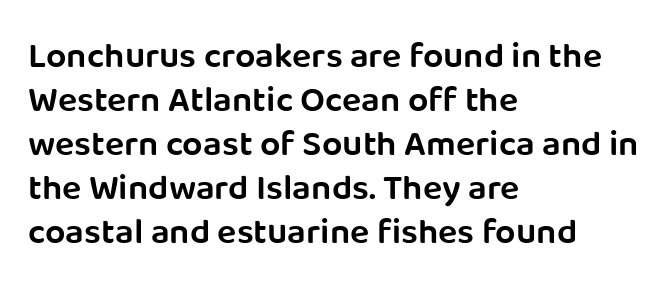
{"serif": "no", "italic": "no", "bold": "semi", "weight": "semibold", "width": "normal", "stroke_contrast": "low", "x_height": "large", "monospaced": "no", "underline": "no", "align": "left", "line_spacing_ratio": 1.22, "letter_spacing": "normal", "letter_spacing_em": 0.0, "glyph_px": 36}
